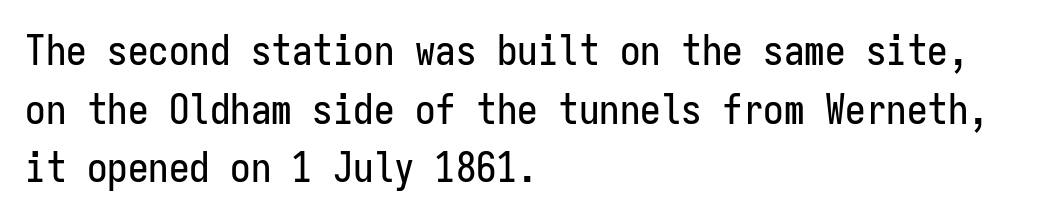
Q: Is the text italic (slanted)? A: No, it is upright.
Q: Is the typeface a serif or a sans-serif typeface? A: Sans-serif.
Q: Is the text underlined? A: No.
Q: How is the paragraph aligned? A: Left-aligned.
Q: Is the spacing between letters normal or unusually wide? A: Normal.
Q: Is the spacing between lines tight, normal or loose? A: Normal.
Q: Width (condensed, normal, or wide)? A: Condensed.
Q: Stroke contrast? A: Low.
Q: x-height? A: Medium.
Q: Monospaced? A: Yes.
